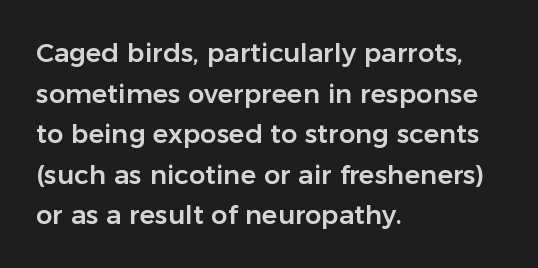
Q: Is the text italic (slanted)? A: No, it is upright.
Q: Is the text underlined? A: No.
Q: How is the paragraph aligned? A: Left-aligned.
Q: Is the spacing between letters normal or unusually wide? A: Normal.
Q: Is the spacing between lines tight, normal or loose? A: Normal.
